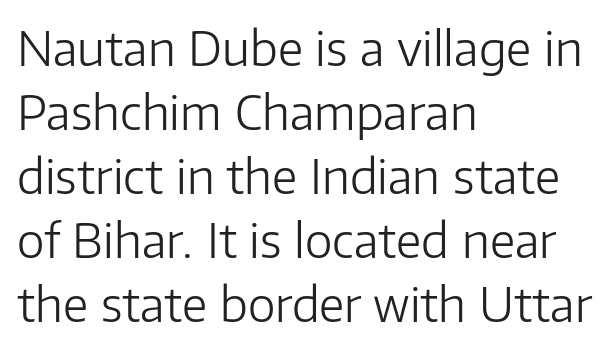
The image shows 47 px light sans-serif type, upright; set left-aligned, normal line spacing (1.36x), normal letter spacing, not underlined; low stroke contrast and a medium x-height.
